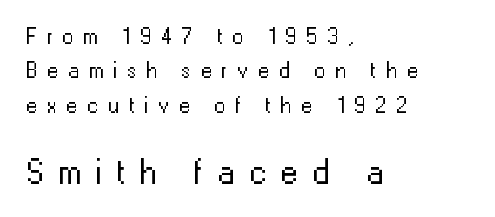
Q: Is the text bold? A: No.
Q: Is the text italic (slanted)? A: No, it is upright.
Q: Is the typeface a serif or a sans-serif typeface? A: Sans-serif.
Q: Is the text underlined? A: No.
Q: How is the paragraph aligned? A: Left-aligned.
Q: Is the spacing between letters normal or unusually wide? A: Unusually wide.
Q: Is the spacing between lines tight, normal or loose? A: Normal.
Q: Which block of text is set in a larger size, the first (top) or the second (bottom)? A: The second (bottom) one.
Q: Width (condensed, normal, or wide)? A: Normal.
Q: Stroke contrast? A: Low.
Q: x-height? A: Medium.
Q: Monospaced? A: No.
